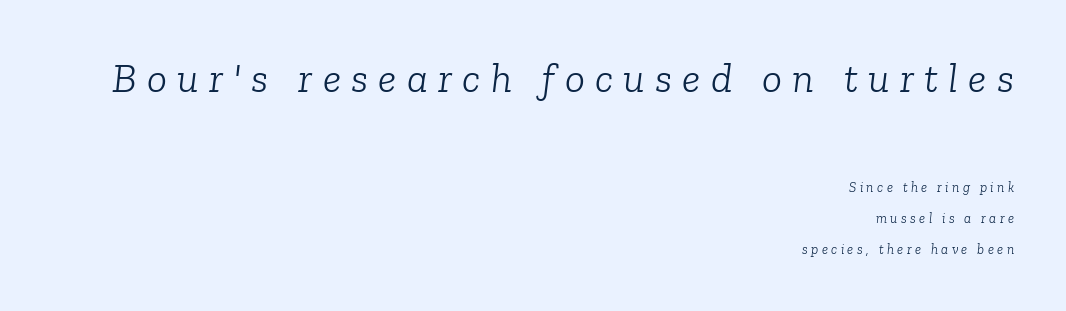
Q: Is the text bold? A: No.
Q: Is the text italic (slanted)? A: Yes, it leans right by about 6 degrees.
Q: Is the typeface a serif or a sans-serif typeface? A: Serif.
Q: Is the text underlined? A: No.
Q: How is the paragraph aligned? A: Right-aligned.
Q: Is the spacing between letters normal or unusually wide? A: Unusually wide.
Q: Is the spacing between lines tight, normal or loose? A: Loose.
Q: Which block of text is set in a larger size, the first (top) or the second (bottom)? A: The first (top) one.
Q: Width (condensed, normal, or wide)? A: Normal.
Q: Stroke contrast? A: Low.
Q: x-height? A: Medium.
Q: Monospaced? A: No.
